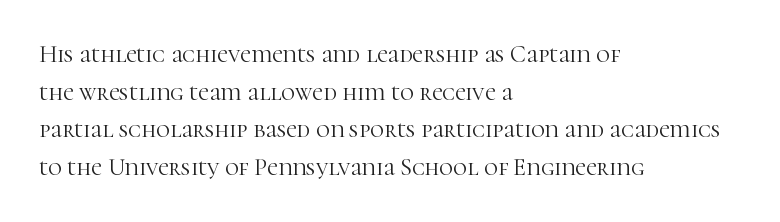
The setting favours the left margin, as ordinary paragraphs usually do. The face looks like a standard text weight, possibly lighter. Each row of text sits above clean, open space. Posture: straight, roman, zero tilt.
